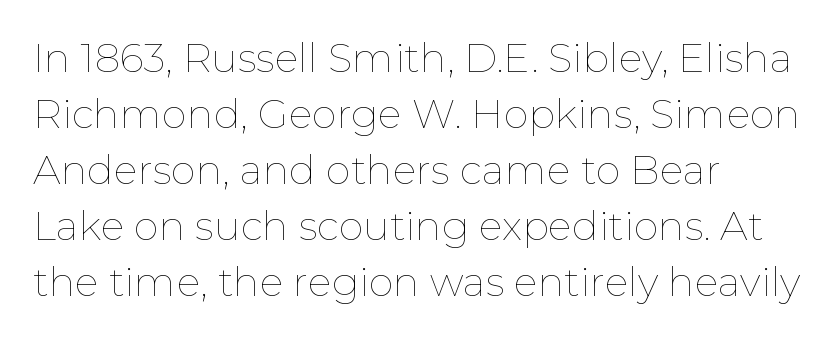
{"italic": "no", "bold": "no", "weight": "thin", "width": "normal", "stroke_contrast": "low", "x_height": "medium", "monospaced": "no", "underline": "no", "align": "left", "line_spacing": "normal", "line_spacing_ratio": 1.4, "letter_spacing": "normal", "letter_spacing_em": 0.0, "glyph_px": 40}
